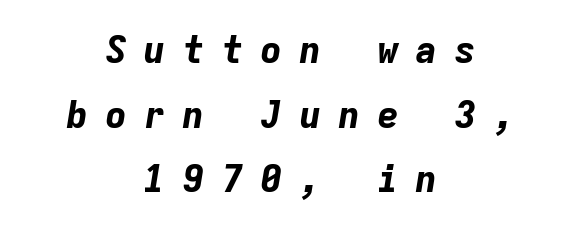
Its strokes are broad and dark, the hallmark of bold type. Between one letter and the next there's a generous, obvious gap. This sample uses an oblique cut, with every glyph tilted off the vertical. Spacing verdict: monospaced, one width for all characters.
